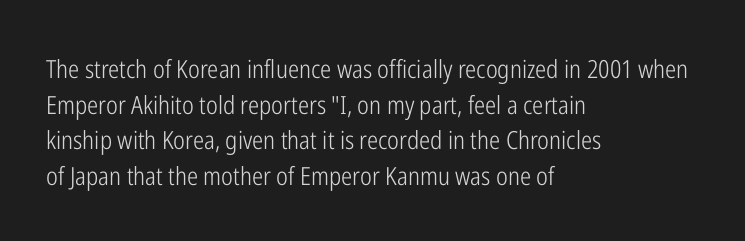
{"italic": "no", "bold": "no", "underline": "no", "align": "left", "line_spacing": "normal", "line_spacing_ratio": 1.43, "letter_spacing": "normal", "letter_spacing_em": 0.0, "glyph_px": 25}
